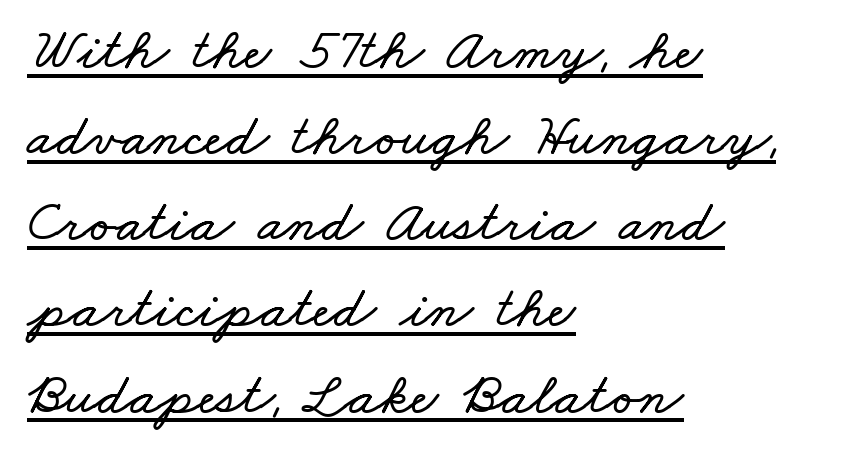
Q: Is the text underlined? A: Yes.
Q: How is the paragraph aligned? A: Left-aligned.
Q: Is the spacing between letters normal or unusually wide? A: Normal.
Q: Is the spacing between lines tight, normal or loose? A: Normal.
Q: Width (condensed, normal, or wide)? A: Wide.
Q: Stroke contrast? A: Low.
Q: x-height? A: Small.
Q: Monospaced? A: No.
